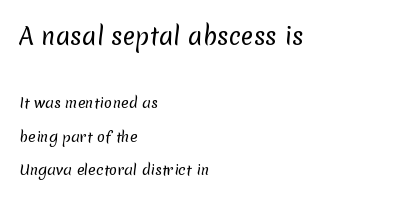
{"bold": "no", "underline": "no", "align": "left", "line_spacing": "loose", "line_spacing_ratio": 2.39, "letter_spacing": "normal", "letter_spacing_em": 0.0, "larger_block": "first", "size_ratio": 1.64, "glyph_px": 23}
